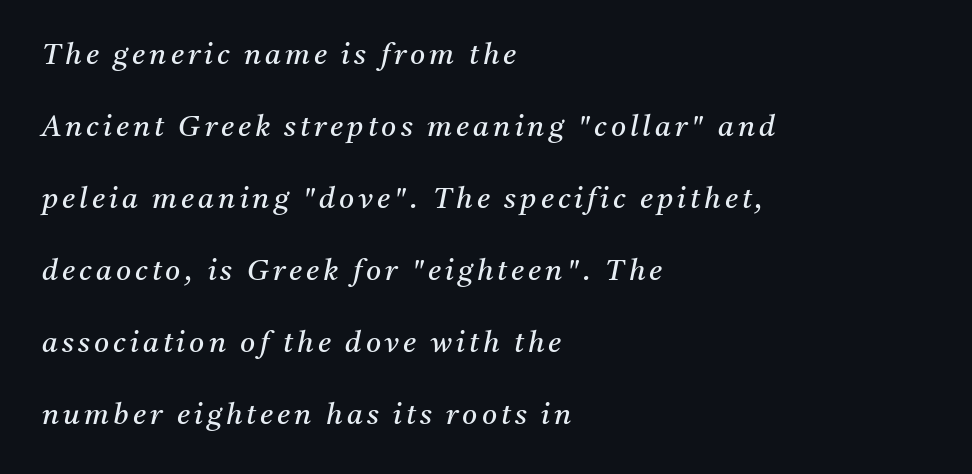
Does the leading feel generous? Absolutely, it's lavish. Character widths vary here, with narrow letters taking less room than wide ones. Left-aligned paragraph, ragged on the right. There's an unmistakable incline to the writing here. Descender tails drop into unmarked territory. These glyphs show unthickened strokes, regular width or finer.
